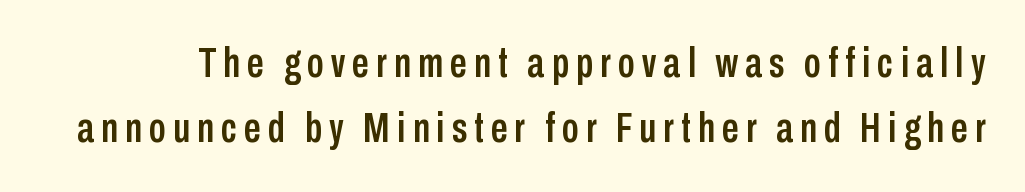
The image shows 42 px condensed sans-serif type, upright; set normal line spacing (1.55x), not underlined; low stroke contrast and a medium x-height.
